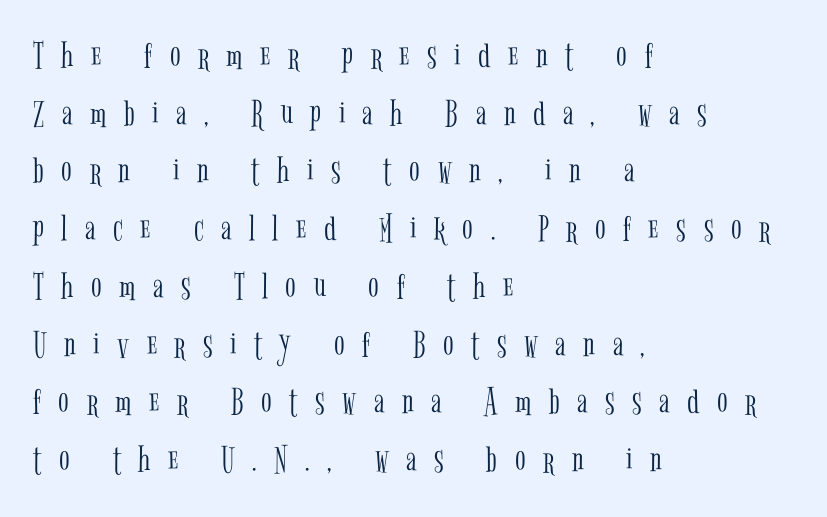
Q: Is the text bold? A: No.
Q: Is the text italic (slanted)? A: No, it is upright.
Q: Is the typeface a serif or a sans-serif typeface? A: Serif.
Q: Is the text underlined? A: No.
Q: How is the paragraph aligned? A: Left-aligned.
Q: Is the spacing between letters normal or unusually wide? A: Unusually wide.
Q: Is the spacing between lines tight, normal or loose? A: Normal.
Q: Width (condensed, normal, or wide)? A: Condensed.
Q: Stroke contrast? A: Low.
Q: x-height? A: Medium.
Q: Monospaced? A: No.
